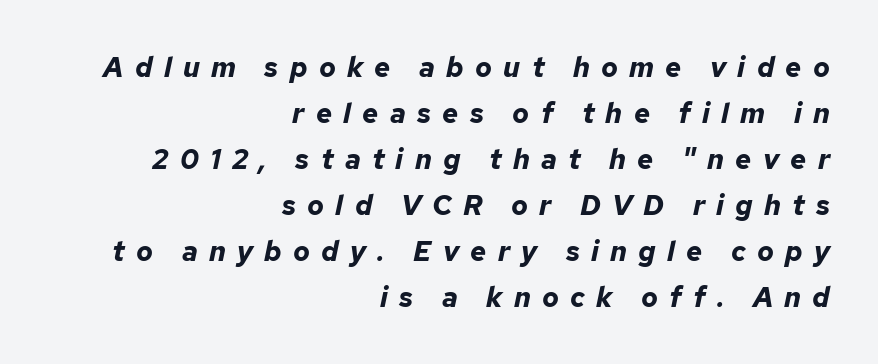
Q: Is the text bold? A: Yes.
Q: Is the text italic (slanted)? A: Yes, it leans right by about 12 degrees.
Q: Is the text underlined? A: No.
Q: How is the paragraph aligned? A: Right-aligned.
Q: Is the spacing between letters normal or unusually wide? A: Unusually wide.
Q: Is the spacing between lines tight, normal or loose? A: Normal.
Q: Width (condensed, normal, or wide)? A: Normal.
Q: Stroke contrast? A: Low.
Q: x-height? A: Medium.
Q: Monospaced? A: No.
